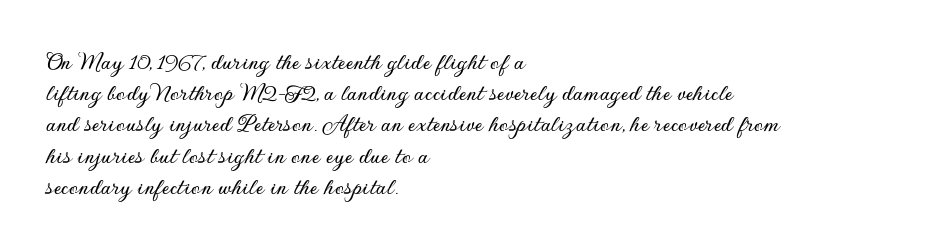
{"underline": "no", "align": "left", "line_spacing_ratio": 1.2, "letter_spacing": "normal", "letter_spacing_em": 0.0, "glyph_px": 26}
